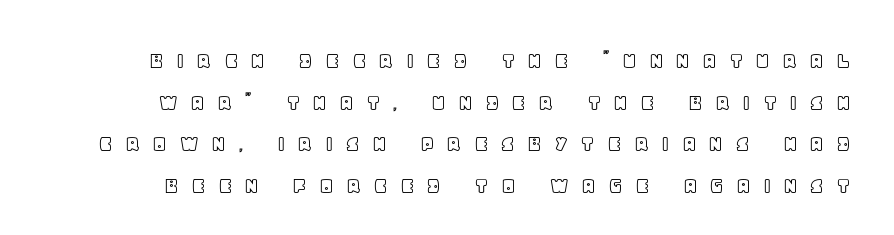
{"italic": "no", "underline": "no", "line_spacing_ratio": 1.73, "letter_spacing": "wide", "letter_spacing_em": 0.49, "glyph_px": 24}
